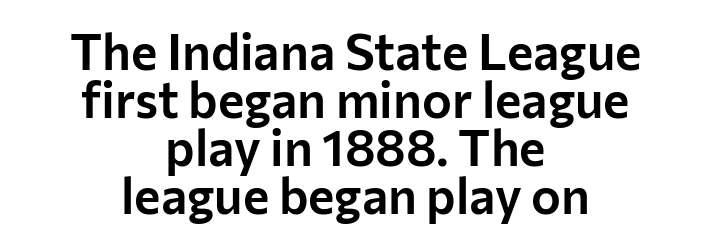
The space between consecutive lines is stingy. The typesetter chose a symmetrical, centered arrangement here. A typesetter would call this proportional, since set widths differ per character. Inter-character spacing is left at the font's built-in metrics. The area under the type is left untouched. The font's upright variant was chosen for this text.
